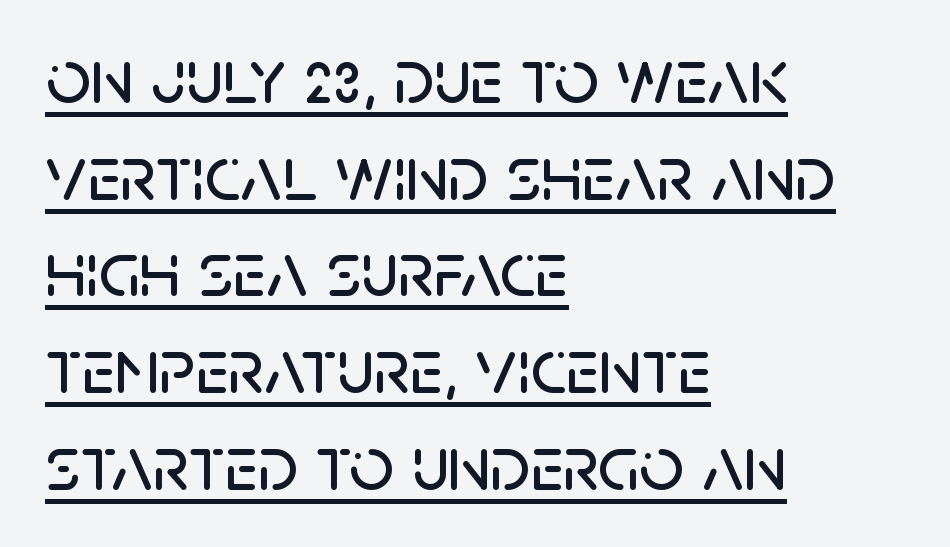
{"serif": "no", "italic": "no", "width": "normal", "stroke_contrast": "low", "x_height": "large", "monospaced": "no", "underline": "yes", "align": "left", "line_spacing_ratio": 1.24, "letter_spacing": "normal", "letter_spacing_em": 0.0, "glyph_px": 78}
